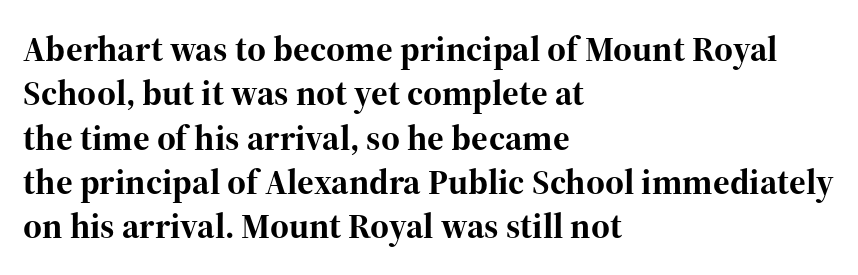
The image shows 36 px bold serif type, upright; set left-aligned, line spacing 1.23x, normal letter spacing, not underlined; high stroke contrast and a medium x-height.
